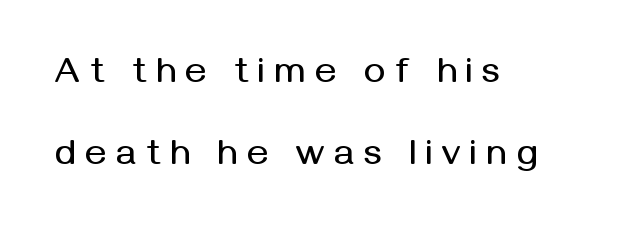
The image shows 36 px sans-serif type, upright; set left-aligned, loose line spacing (2.28x), unusually wide letter spacing (+0.27 em), not underlined; medium stroke contrast and a medium x-height.
